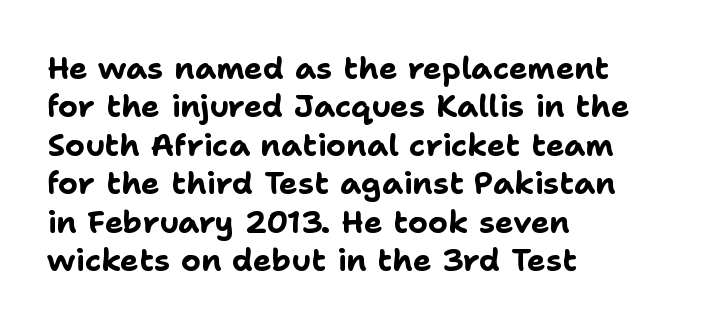
The image shows 31 px bold sans-serif type, upright; set left-aligned, line spacing 1.24x, normal letter spacing, not underlined; low stroke contrast and a medium x-height.
